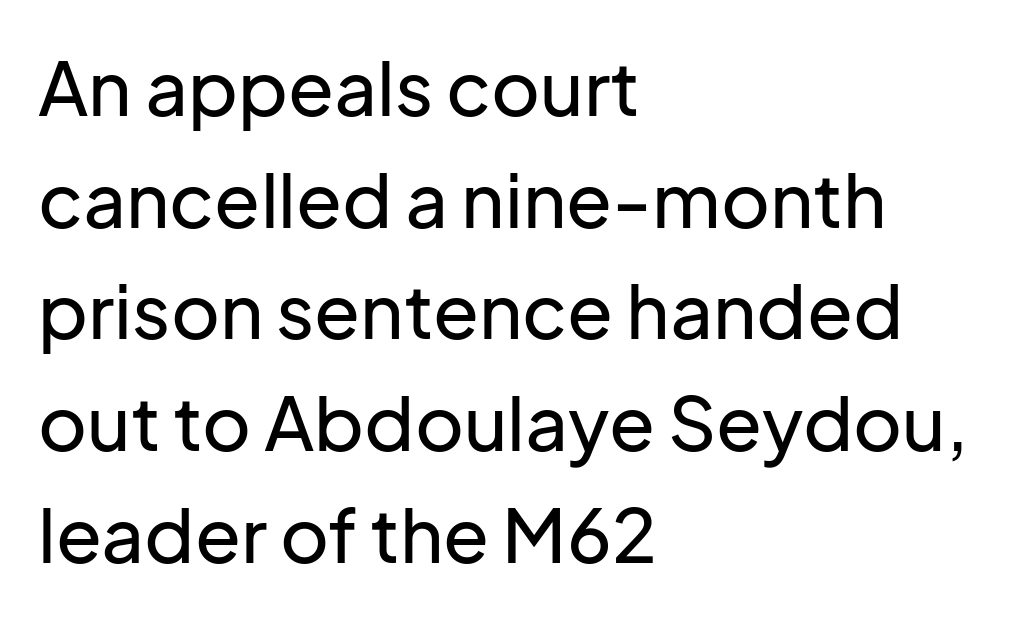
Default kerning and tracking; the words read as compact shapes. No italicization has been applied; the sample stays upright. Is the block centered? No — it sits flush against the left margin. The designer left line spacing at the default.
